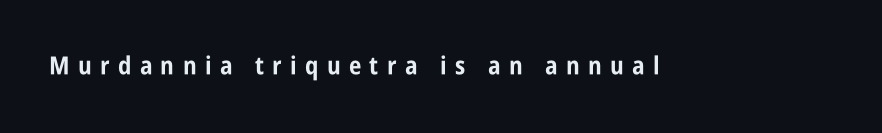
The specimen omits any rule beneath the text block's lines. Honestly, the letter spacing is so wide it's the main thing you notice. The letters stand upright; this is a roman face. Weight check: bold — yes, fully.
